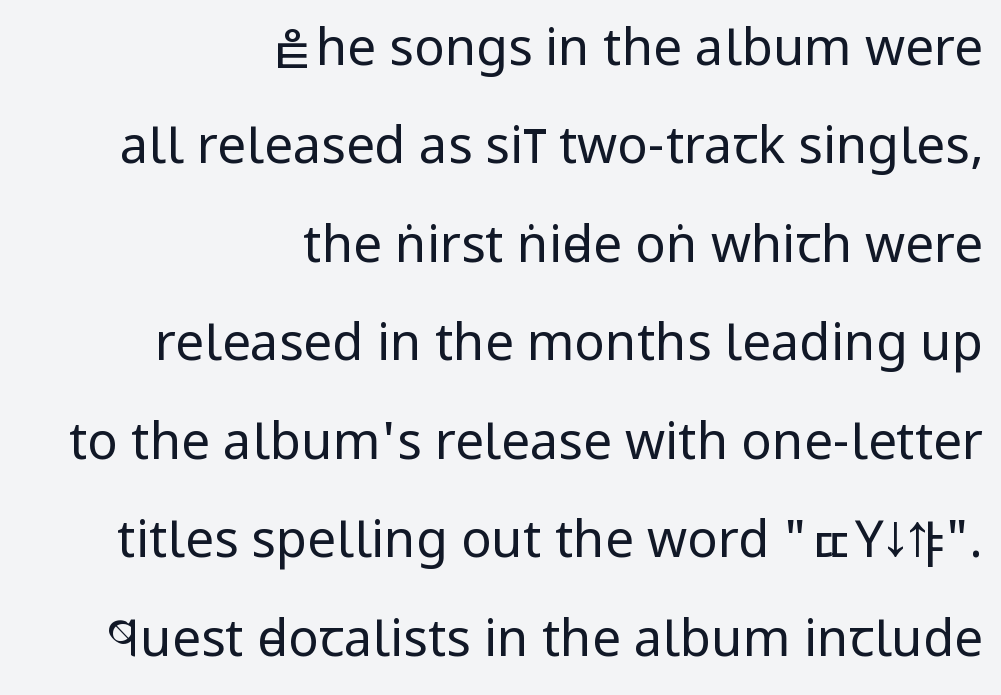
The image shows 51 px regular-weight, condensed sans-serif type, upright; set right-aligned, loose line spacing (1.93x), normal letter spacing, not underlined; low stroke contrast and a large x-height.
